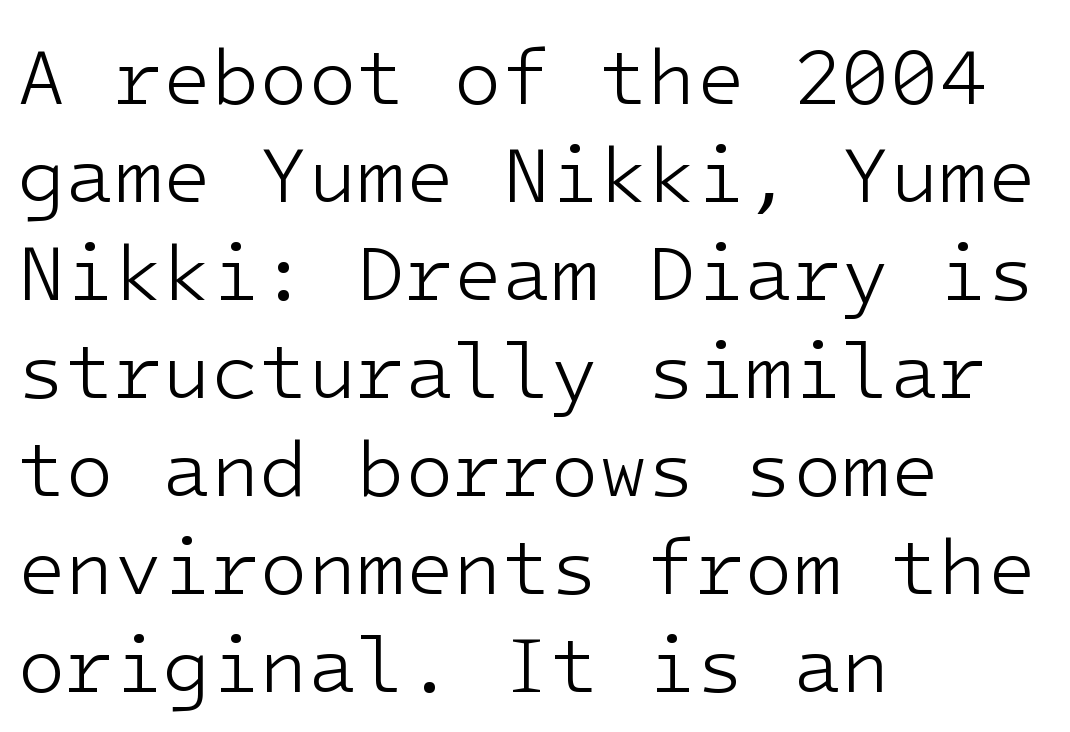
This rendering uses left alignment, leaving the right contour irregular. The lettering stays uniformly vertical, giving the passage a roman look. Classification — sans serif. Lines of text with bare space underneath.
